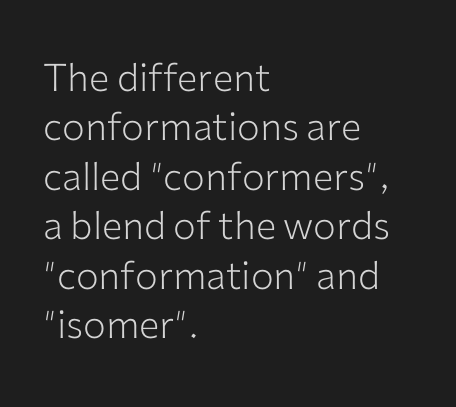
Q: Is the text bold? A: No.
Q: Is the text italic (slanted)? A: No, it is upright.
Q: Is the typeface a serif or a sans-serif typeface? A: Sans-serif.
Q: Is the text underlined? A: No.
Q: How is the paragraph aligned? A: Left-aligned.
Q: Is the spacing between letters normal or unusually wide? A: Normal.
Q: Is the spacing between lines tight, normal or loose? A: Normal.
Q: Width (condensed, normal, or wide)? A: Normal.
Q: Stroke contrast? A: Low.
Q: x-height? A: Medium.
Q: Monospaced? A: No.
